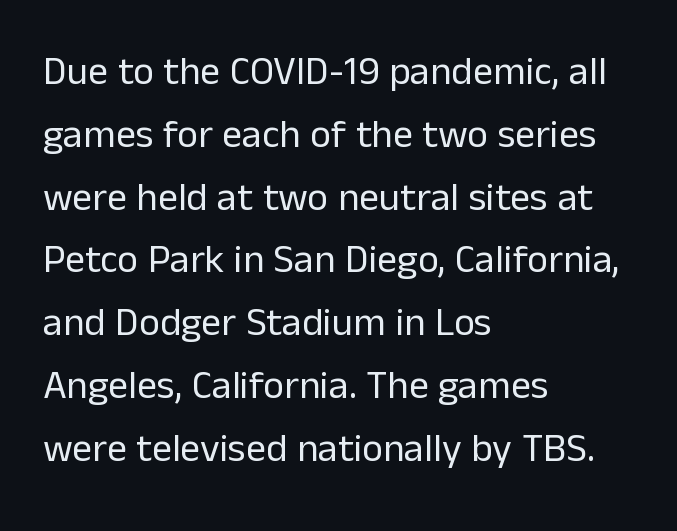
Q: Is the text bold? A: No.
Q: Is the text italic (slanted)? A: No, it is upright.
Q: Is the typeface a serif or a sans-serif typeface? A: Sans-serif.
Q: Is the text underlined? A: No.
Q: How is the paragraph aligned? A: Left-aligned.
Q: Is the spacing between letters normal or unusually wide? A: Normal.
Q: Is the spacing between lines tight, normal or loose? A: Normal.
Q: Width (condensed, normal, or wide)? A: Normal.
Q: Stroke contrast? A: Low.
Q: x-height? A: Medium.
Q: Monospaced? A: No.
